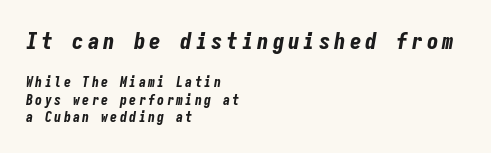
Typeset ragged right — the left edge is the straight one. Anything drawn beneath the words? Only blank space. In this sample the first text group is rendered at the bigger scale. This is heavy type, rendered in bold.
